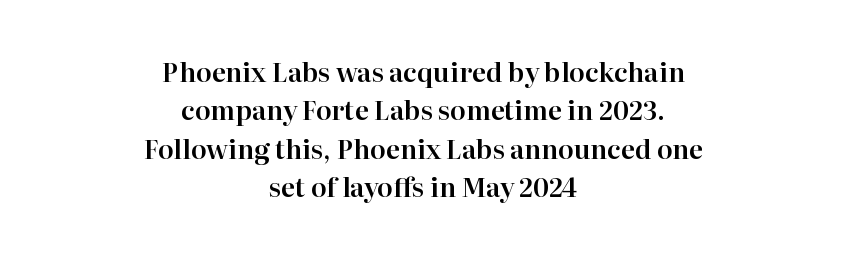
Q: Is the text italic (slanted)? A: No, it is upright.
Q: Is the text underlined? A: No.
Q: How is the paragraph aligned? A: Centered.
Q: Is the spacing between letters normal or unusually wide? A: Normal.
Q: Is the spacing between lines tight, normal or loose? A: Normal.
